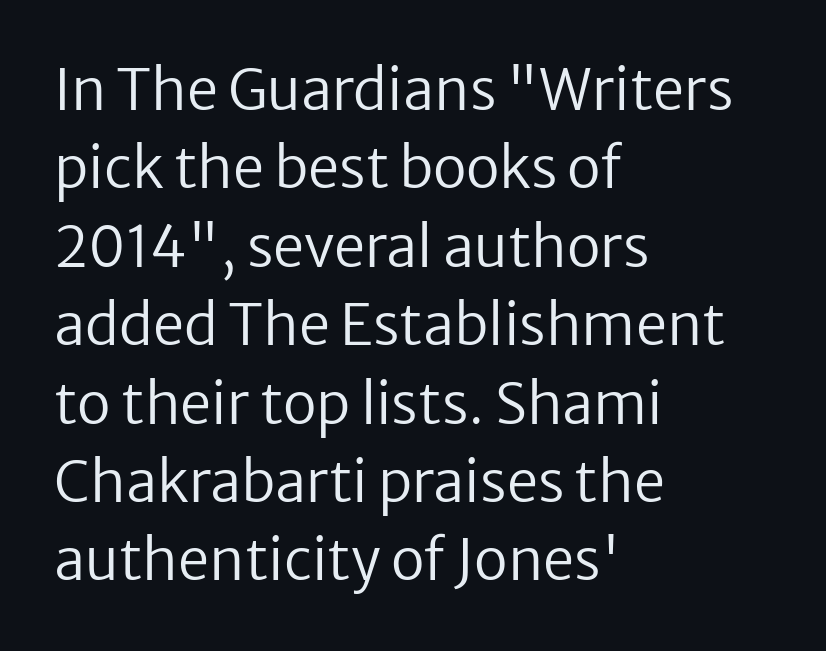
{"serif": "no", "italic": "no", "bold": "no", "weight": "regular", "width": "normal", "stroke_contrast": "low", "x_height": "medium", "monospaced": "no", "underline": "no", "align": "left", "line_spacing": "normal", "line_spacing_ratio": 1.4, "letter_spacing": "normal", "letter_spacing_em": 0.0, "glyph_px": 56}
